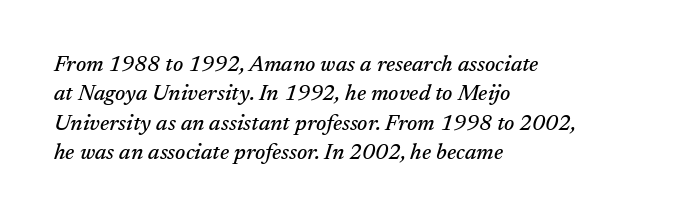
The image shows 22 px text type, italic (leaning right); set left-aligned, normal line spacing (1.34x), normal letter spacing, not underlined.
